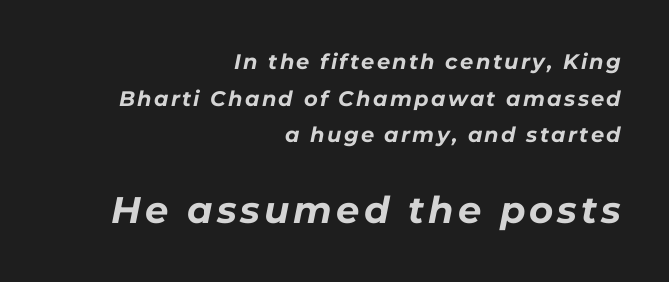
Caption: bold face, heavy strokes. Italic: yes, the glyphs are oblique. Descenders hang freely into open space. The rendering uses natural spacing where letterforms have individual widths. In CSS terms this would be text-align: right. The composition opens small and finishes big.
